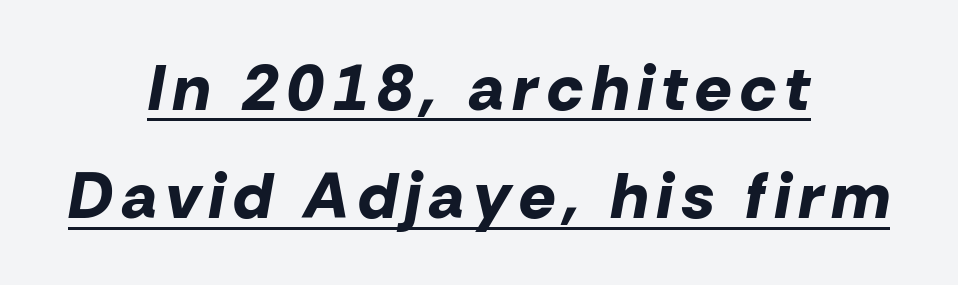
The image shows 64 px bold type, italic (leaning right); set centered, normal line spacing (1.69x), underlined; low stroke contrast and a medium x-height.
